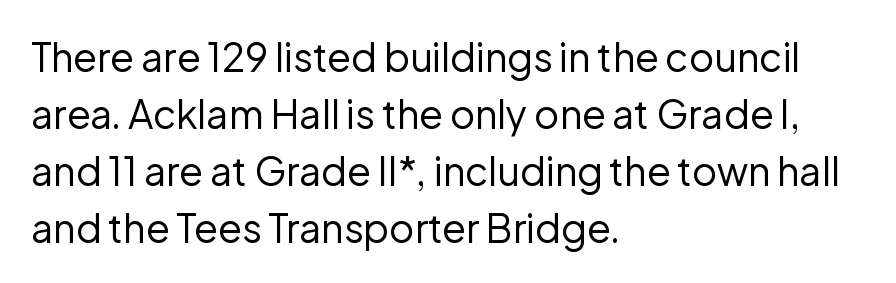
{"serif": "no", "italic": "no", "bold": "no", "weight": "regular", "width": "normal", "stroke_contrast": "low", "x_height": "medium", "monospaced": "no", "underline": "no", "align": "left", "line_spacing": "normal", "line_spacing_ratio": 1.46, "letter_spacing": "normal", "letter_spacing_em": 0.0, "glyph_px": 39}
